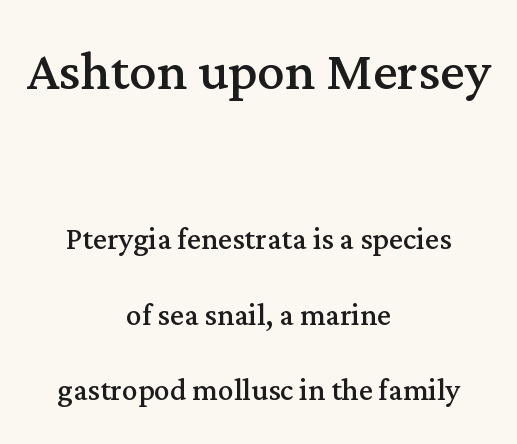
{"serif": "yes", "italic": "no", "bold": "no", "weight": "regular", "width": "normal", "stroke_contrast": "medium", "x_height": "medium", "monospaced": "no", "underline": "no", "align": "center", "line_spacing": "loose", "line_spacing_ratio": 1.94, "letter_spacing": "normal", "letter_spacing_em": 0.0, "larger_block": "first", "size_ratio": 1.77, "glyph_px": 69}
